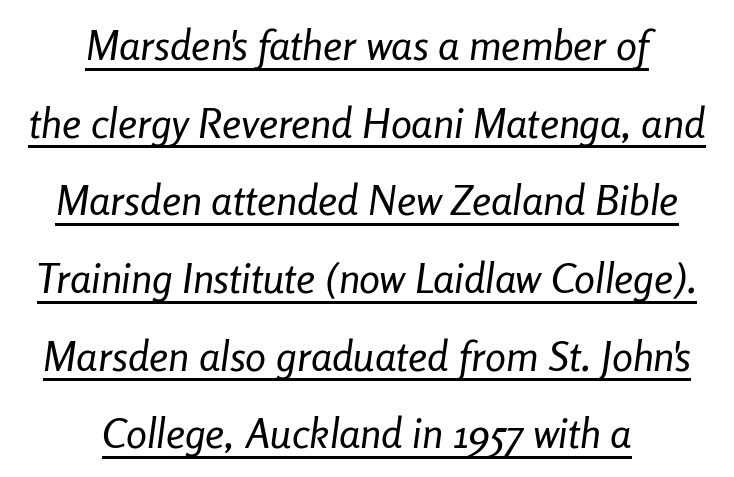
The passage shown leans; its letterforms are oblique. The face looks like a standard text weight, possibly lighter. The gaps between neighbouring characters are ordinary and unremarkable. The setting favours the middle, as headings and verse often do.
